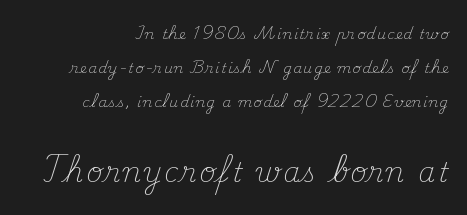
{"bold": "no", "underline": "no", "line_spacing": "loose", "line_spacing_ratio": 2.42, "larger_block": "second", "size_ratio": 1.93, "glyph_px": 27}
